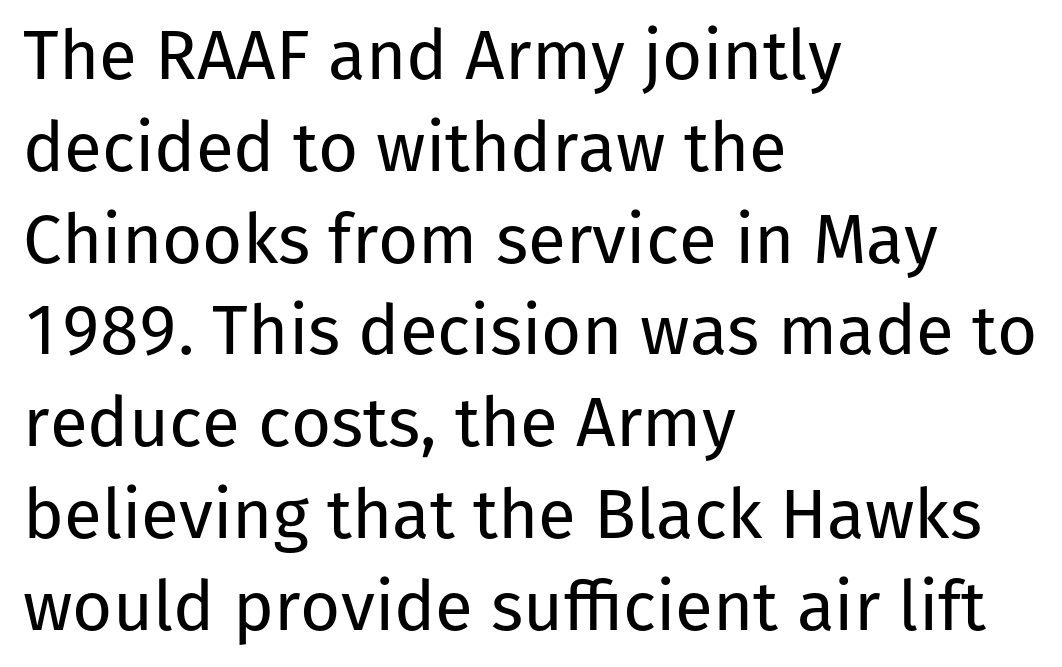
Q: Is the text bold? A: No.
Q: Is the text italic (slanted)? A: No, it is upright.
Q: Is the typeface a serif or a sans-serif typeface? A: Sans-serif.
Q: Is the text underlined? A: No.
Q: How is the paragraph aligned? A: Left-aligned.
Q: Is the spacing between letters normal or unusually wide? A: Normal.
Q: Is the spacing between lines tight, normal or loose? A: Normal.
Q: Width (condensed, normal, or wide)? A: Normal.
Q: Stroke contrast? A: Low.
Q: x-height? A: Medium.
Q: Monospaced? A: No.
